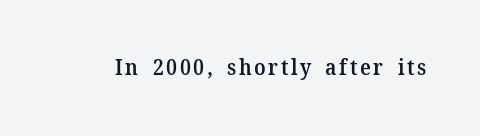
{"italic": "no", "bold": "semi", "underline": "no", "glyph_px": 21}
